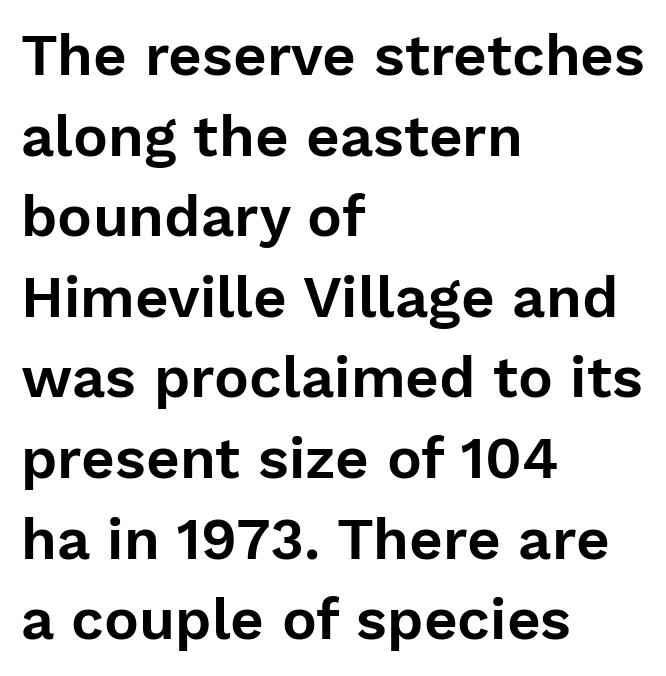
Q: Is the text italic (slanted)? A: No, it is upright.
Q: Is the typeface a serif or a sans-serif typeface? A: Sans-serif.
Q: Is the text underlined? A: No.
Q: How is the paragraph aligned? A: Left-aligned.
Q: Is the spacing between letters normal or unusually wide? A: Normal.
Q: Is the spacing between lines tight, normal or loose? A: Normal.
Q: Width (condensed, normal, or wide)? A: Normal.
Q: Stroke contrast? A: Low.
Q: x-height? A: Medium.
Q: Monospaced? A: No.
